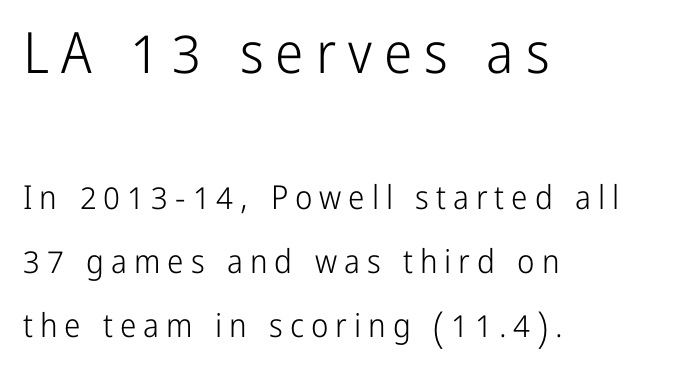
The font sits on the lighter half of the weight spectrum, regular included. Character widths vary here, with narrow letters taking less room than wide ones. The block of text is sparse from top to bottom, with ample space between rows. Nope, not italic — everything's standing straight. Visually, the top section dominates because its glyphs are scaled up. The horizontal fit of the characters is loose and conspicuously gappy.
